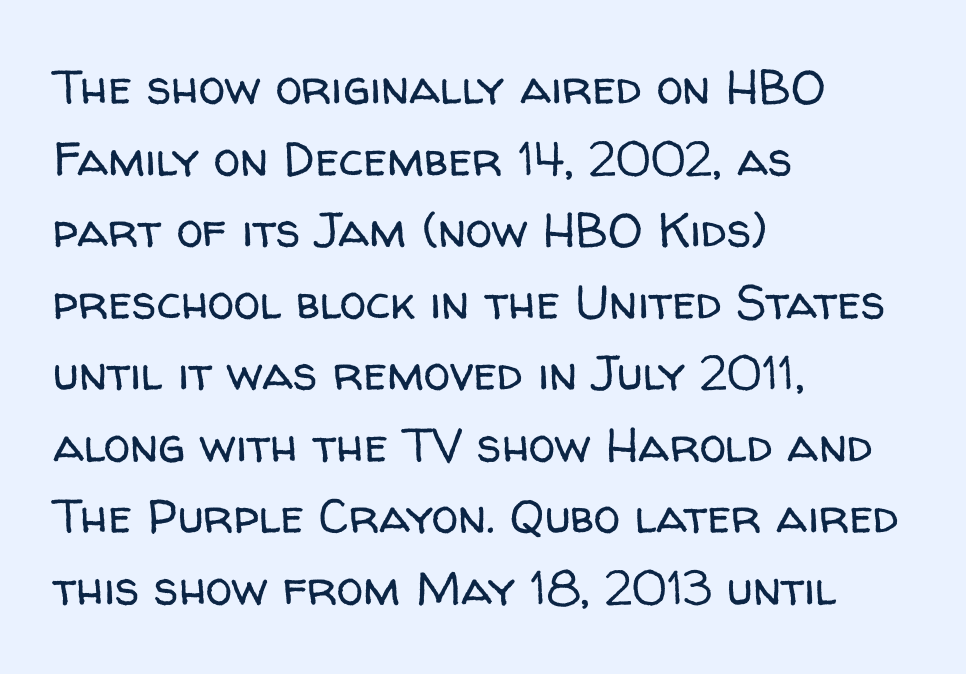
{"serif": "no", "italic": "no", "bold": "no", "weight": "regular", "width": "normal", "stroke_contrast": "low", "x_height": "medium", "monospaced": "no", "underline": "no", "align": "left", "line_spacing": "normal", "line_spacing_ratio": 1.49, "letter_spacing": "normal", "letter_spacing_em": 0.0, "glyph_px": 48}
